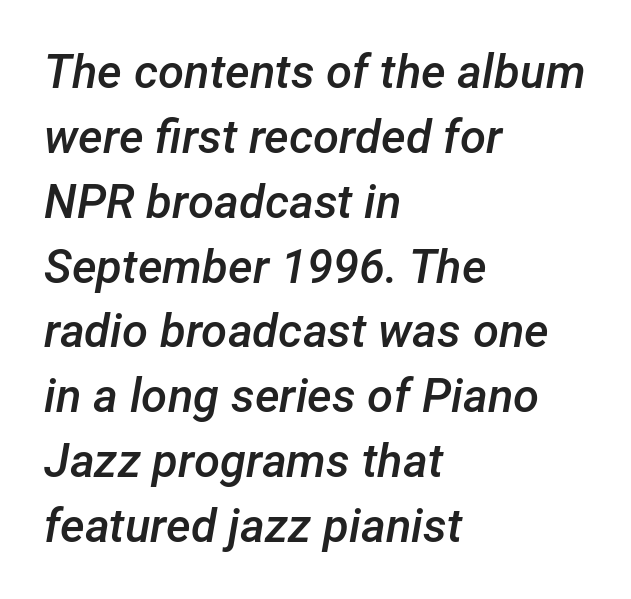
{"italic": "yes", "lean": "right", "slant_degrees": 12, "bold": "semi", "weight": "semibold", "width": "normal", "stroke_contrast": "low", "x_height": "medium", "monospaced": "no", "underline": "no", "align": "left", "line_spacing": "normal", "line_spacing_ratio": 1.38, "letter_spacing": "normal", "letter_spacing_em": 0.0, "glyph_px": 47}
